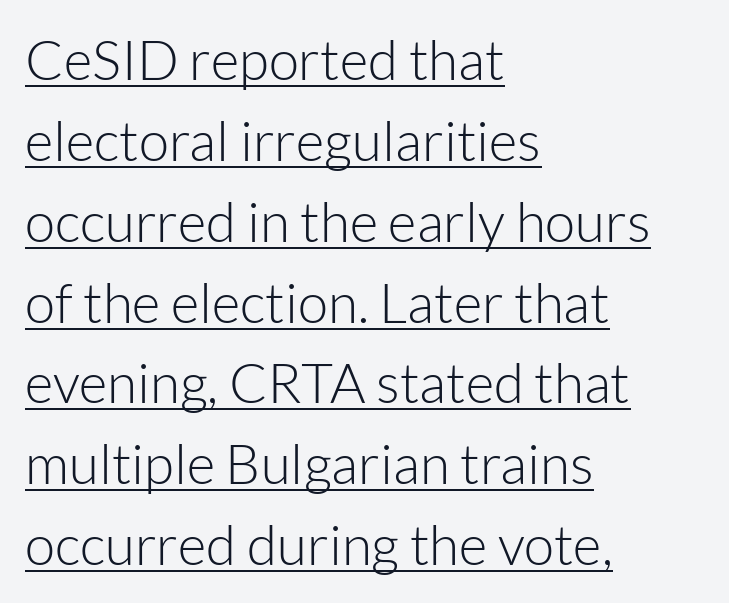
Q: Is the text bold? A: No.
Q: Is the text italic (slanted)? A: No, it is upright.
Q: Is the typeface a serif or a sans-serif typeface? A: Sans-serif.
Q: Is the text underlined? A: Yes.
Q: How is the paragraph aligned? A: Left-aligned.
Q: Is the spacing between letters normal or unusually wide? A: Normal.
Q: Is the spacing between lines tight, normal or loose? A: Normal.
Q: Width (condensed, normal, or wide)? A: Normal.
Q: Stroke contrast? A: Low.
Q: x-height? A: Medium.
Q: Monospaced? A: No.
